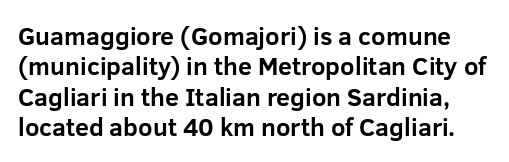
Q: Is the text bold? A: Yes.
Q: Is the text italic (slanted)? A: No, it is upright.
Q: Is the text underlined? A: No.
Q: Is the spacing between letters normal or unusually wide? A: Normal.
